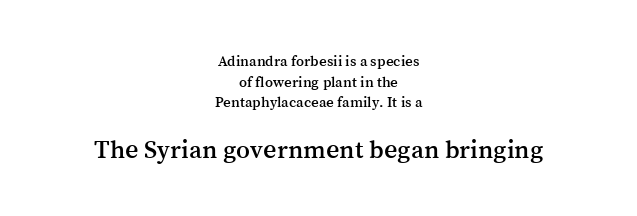
Q: Is the text italic (slanted)? A: No, it is upright.
Q: Is the text underlined? A: No.
Q: How is the paragraph aligned? A: Centered.
Q: Is the spacing between letters normal or unusually wide? A: Normal.
Q: Is the spacing between lines tight, normal or loose? A: Normal.
Q: Which block of text is set in a larger size, the first (top) or the second (bottom)? A: The second (bottom) one.
